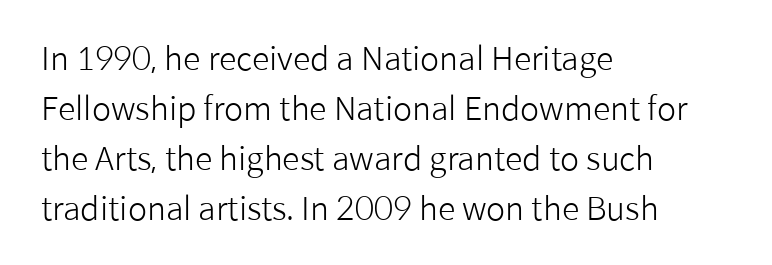
{"serif": "no", "italic": "no", "bold": "no", "weight": "light", "width": "normal", "stroke_contrast": "low", "x_height": "medium", "monospaced": "no", "underline": "no", "align": "left", "line_spacing": "normal", "line_spacing_ratio": 1.56, "letter_spacing": "normal", "letter_spacing_em": 0.0, "glyph_px": 32}
